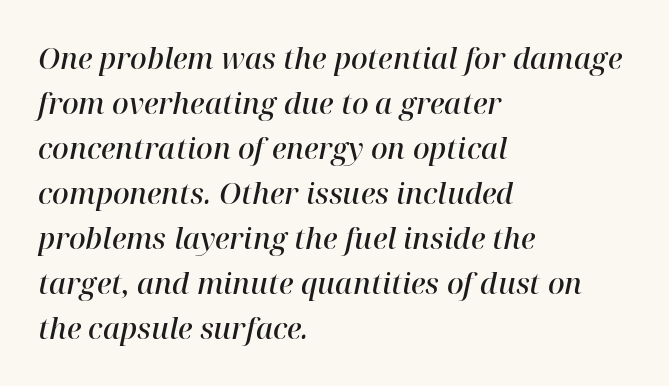
{"serif": "yes", "italic": "yes", "lean": "right", "slant_degrees": 12, "bold": "semi", "weight": "semibold", "width": "normal", "stroke_contrast": "high", "x_height": "medium", "monospaced": "no", "underline": "no", "align": "left", "line_spacing": "normal", "line_spacing_ratio": 1.55, "letter_spacing": "normal", "letter_spacing_em": 0.0, "glyph_px": 29}
